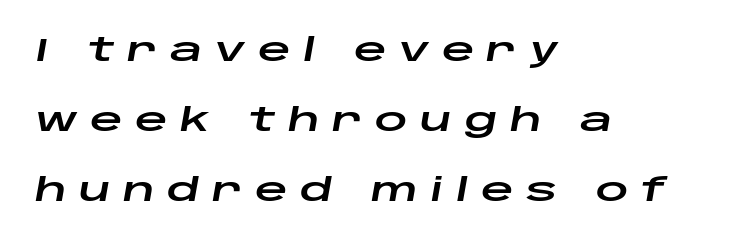
The rendering uses natural spacing where letterforms have individual widths. A typesetter would call this leading open, well beyond the default. This rendering uses left alignment, leaving the right contour irregular. Unmarked baselines from the first word to the last. Spacing between characters has been opened up far beyond the box default.
